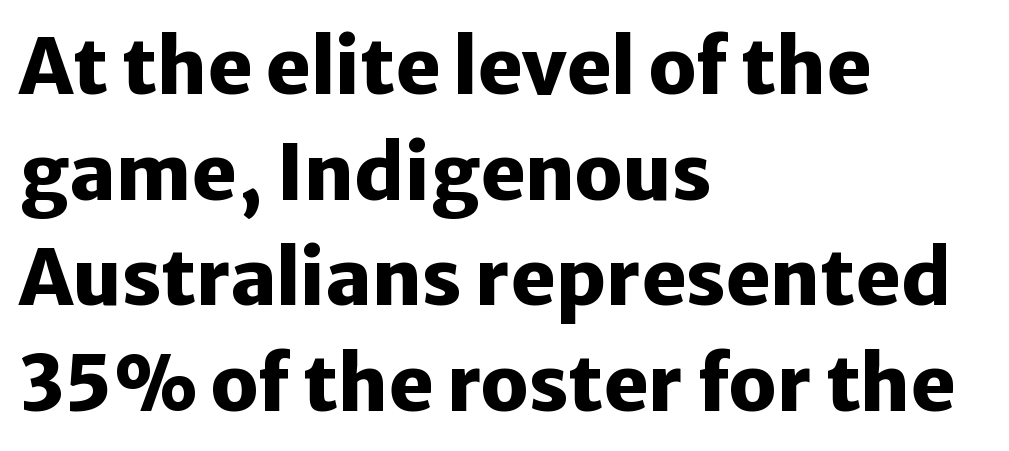
{"serif": "no", "italic": "no", "bold": "yes", "weight": "heavy", "width": "normal", "stroke_contrast": "low", "x_height": "medium", "monospaced": "no", "underline": "no", "align": "left", "line_spacing": "normal", "line_spacing_ratio": 1.39, "letter_spacing": "normal", "letter_spacing_em": 0.0, "glyph_px": 76}
